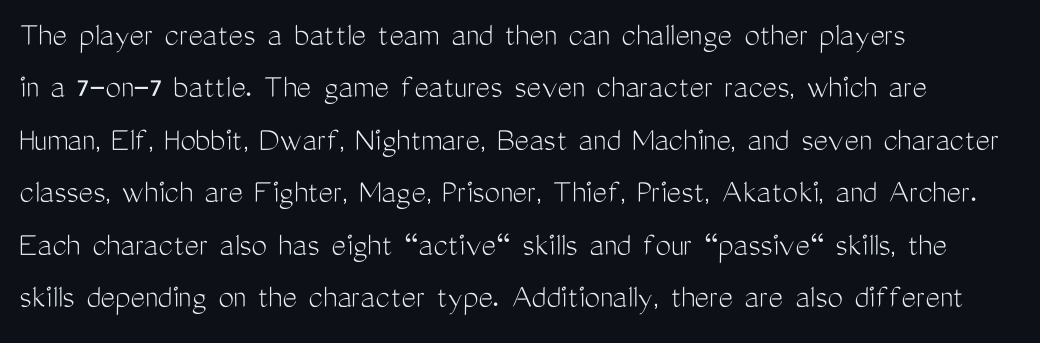
If you measured baseline to baseline, you'd find a middling distance. Italic? Not at all — the glyphs are vertical. The zone under the glyphs is completely vacant. The compositor pushed each line to the left boundary.
